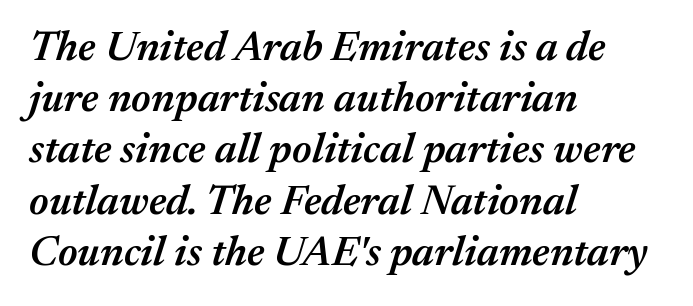
{"italic": "yes", "lean": "right", "slant_degrees": 17, "bold": "semi", "weight": "semibold", "width": "normal", "stroke_contrast": "medium", "x_height": "medium", "monospaced": "no", "underline": "no", "align": "left", "line_spacing_ratio": 1.22, "letter_spacing": "normal", "letter_spacing_em": 0.0, "glyph_px": 42}
